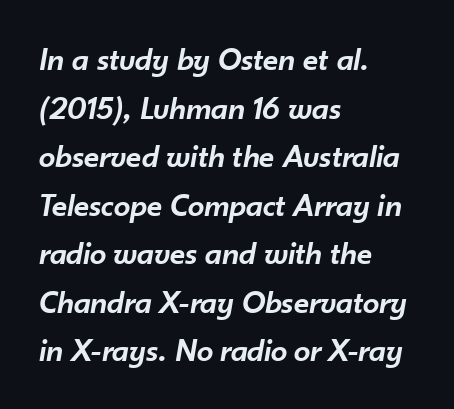
The image shows 33 px semibold type, italic (leaning right); set left-aligned, normal line spacing (1.47x), normal letter spacing, not underlined; low stroke contrast and a small x-height.
